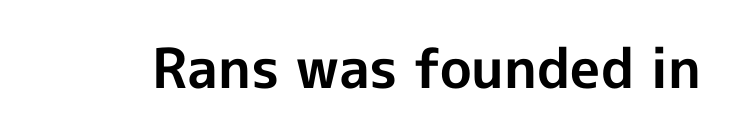
Q: Is the text bold? A: Yes.
Q: Is the text italic (slanted)? A: No, it is upright.
Q: Is the typeface a serif or a sans-serif typeface? A: Sans-serif.
Q: Is the text underlined? A: No.
Q: Is the spacing between letters normal or unusually wide? A: Normal.
Q: Width (condensed, normal, or wide)? A: Normal.
Q: x-height? A: Medium.
Q: Monospaced? A: No.
